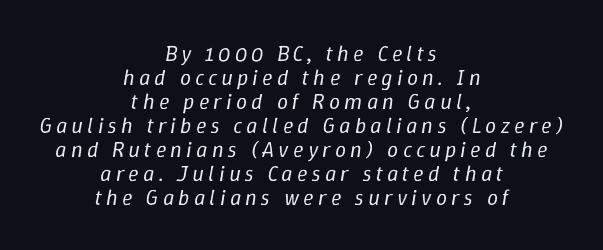
The image shows 22 px text type, italic (leaning right); set centered, tight line spacing (1.09x), not underlined.
